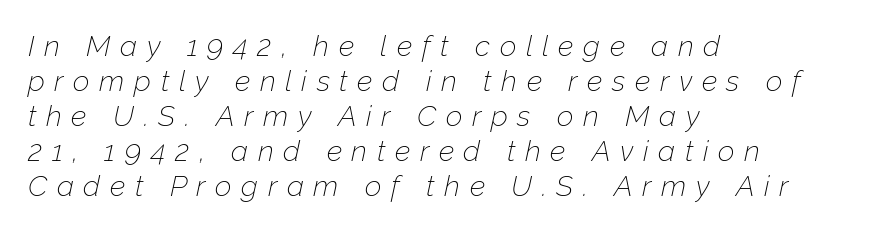
The image shows 29 px thin type, italic (leaning right); set left-aligned, line spacing 1.21x, unusually wide letter spacing (+0.33 em), not underlined; low stroke contrast and a medium x-height.
